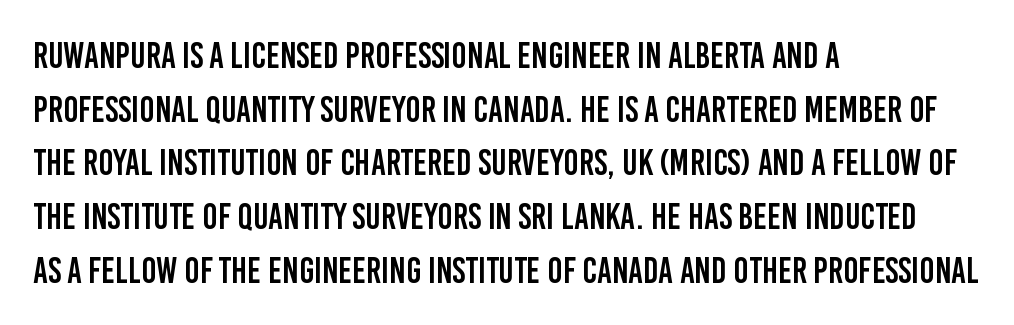
Q: Is the text italic (slanted)? A: No, it is upright.
Q: Is the typeface a serif or a sans-serif typeface? A: Sans-serif.
Q: Is the text underlined? A: No.
Q: How is the paragraph aligned? A: Left-aligned.
Q: Is the spacing between letters normal or unusually wide? A: Normal.
Q: Is the spacing between lines tight, normal or loose? A: Normal.
Q: Width (condensed, normal, or wide)? A: Condensed.
Q: Stroke contrast? A: Low.
Q: x-height? A: Large.
Q: Monospaced? A: No.
